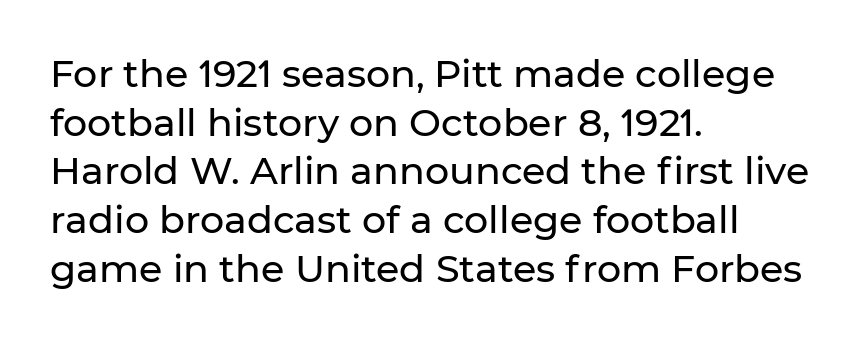
The image shows 38 px sans-serif type, upright; set left-aligned, normal line spacing (1.28x), normal letter spacing, not underlined; low stroke contrast and a medium x-height.
